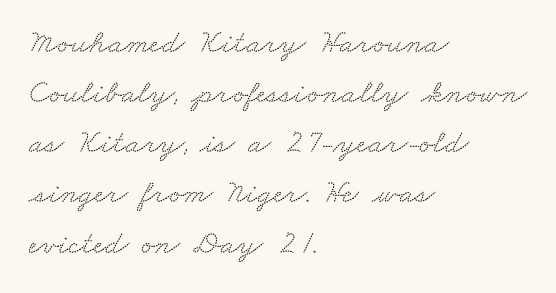
The image shows 33 px wide serif type; set left-aligned, normal line spacing (1.52x), normal letter spacing, not underlined; low stroke contrast and a small x-height.
